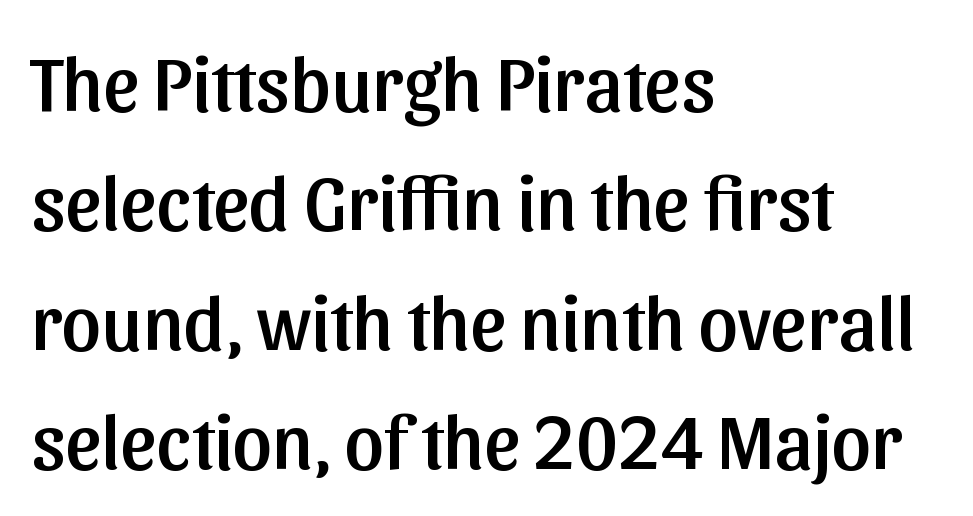
{"serif": "no", "italic": "no", "width": "normal", "stroke_contrast": "low", "x_height": "medium", "monospaced": "no", "underline": "no", "align": "left", "line_spacing": "normal", "line_spacing_ratio": 1.53, "letter_spacing": "normal", "letter_spacing_em": 0.0, "glyph_px": 78}
